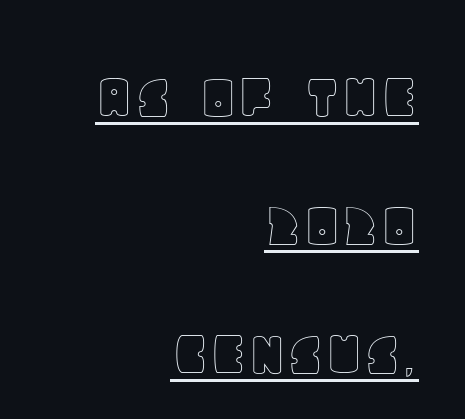
Q: Is the text italic (slanted)? A: No, it is upright.
Q: Is the text underlined? A: Yes.
Q: How is the paragraph aligned? A: Right-aligned.
Q: Is the spacing between letters normal or unusually wide? A: Normal.
Q: Is the spacing between lines tight, normal or loose? A: Loose.
Q: Width (condensed, normal, or wide)? A: Normal.
Q: x-height? A: Large.
Q: Monospaced? A: No.
